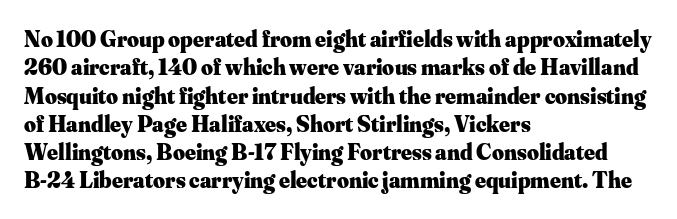
Plain, unruled lines of type. Heft: maximum for text — a bold. The tracking reads as untouched default to a designer's eye. Nope, not italic — everything's standing straight.
